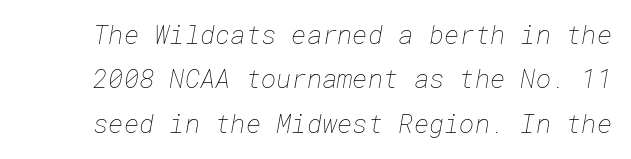
Q: Is the text bold? A: No.
Q: Is the text underlined? A: No.
Q: Is the spacing between letters normal or unusually wide? A: Normal.
